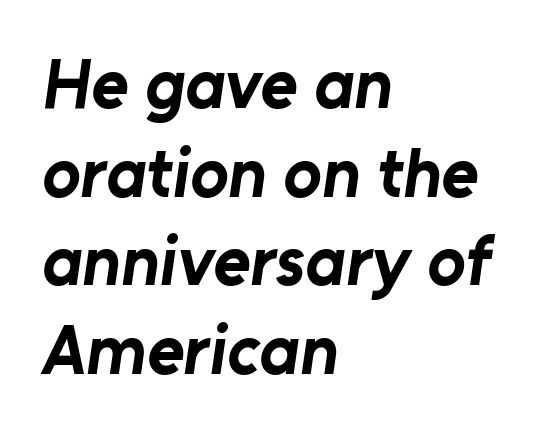
{"serif": "no", "bold": "yes", "weight": "bold", "width": "normal", "stroke_contrast": "low", "x_height": "medium", "monospaced": "no", "underline": "no", "align": "left", "line_spacing": "normal", "line_spacing_ratio": 1.25, "letter_spacing": "normal", "letter_spacing_em": 0.0, "glyph_px": 71}
